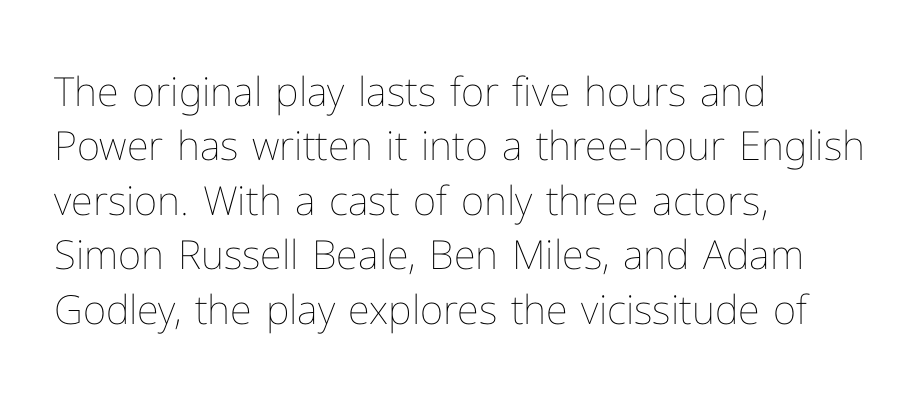
Do the characters align in a grid? No, the font is proportional. Every stem runs plumb, perpendicular to the baseline. Nothing unusual about the tracking: characters are spaced as the font intends. Leftover space on each line is placed entirely after the last word. Is this a heavy cut? Hardly; it is regular or lighter. Descenders hang freely into open space.
